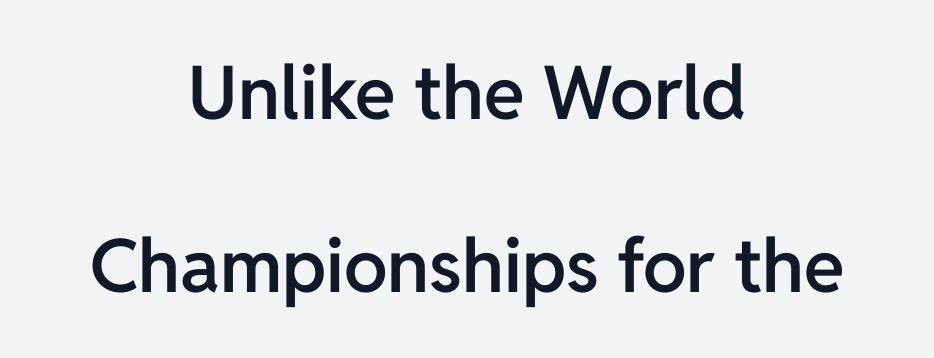
Students, note that the glyphs here touch the page at normal intervals. What kind of face is this? One without serifs — a sans. Set as a demibold, roughly 600 on the weight scale. When letters stand straight like this, we call the style roman or upright. Descenders are the only things crossing below the line.
